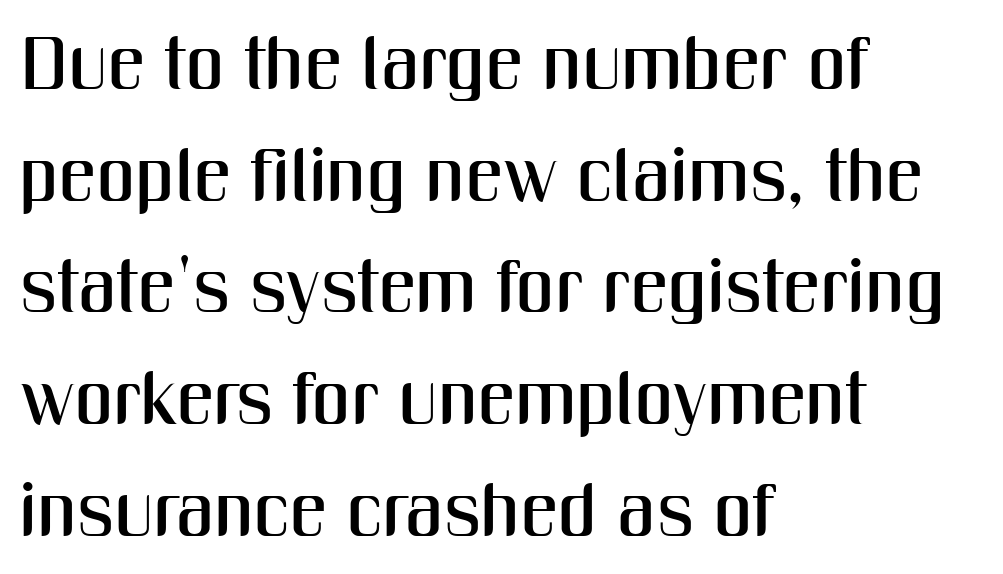
{"serif": "no", "italic": "no", "width": "condensed", "stroke_contrast": "medium", "x_height": "medium", "monospaced": "no", "underline": "no", "align": "left", "line_spacing": "normal", "line_spacing_ratio": 1.49, "letter_spacing": "normal", "letter_spacing_em": 0.0, "glyph_px": 75}
